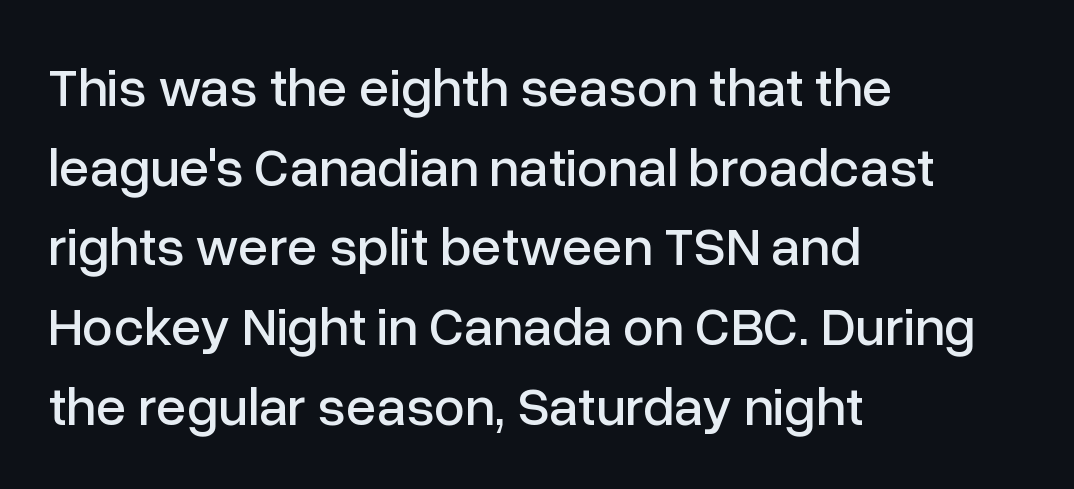
{"serif": "no", "italic": "no", "width": "normal", "stroke_contrast": "low", "x_height": "medium", "monospaced": "no", "underline": "no", "align": "left", "line_spacing": "normal", "line_spacing_ratio": 1.45, "letter_spacing": "normal", "letter_spacing_em": 0.0, "glyph_px": 55}
